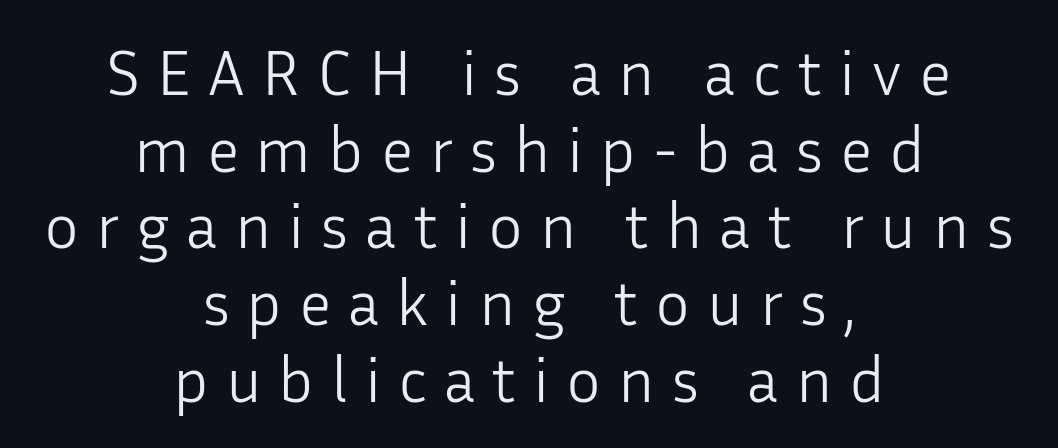
The image shows 65 px light sans-serif type, upright; set centered, line spacing 1.18x, unusually wide letter spacing (+0.26 em), not underlined; low stroke contrast and a medium x-height.
